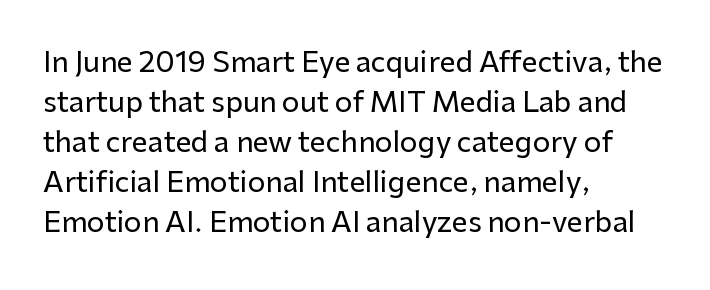
Note: no serifs on the glyphs. Looks like regular typesetting: each glyph gets only the width it needs. This rendering leaves character spacing at its baseline value. The gap between lines stays unmarked. No italicization has been applied; the sample stays upright. Vertical spacing — default.
